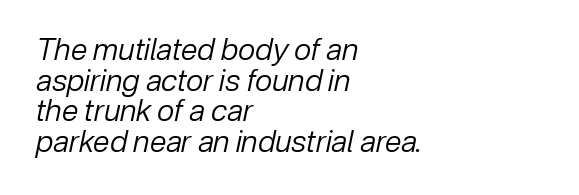
The image shows 30 px regular-weight type, italic (leaning right); set left-aligned, tight line spacing (1.02x), normal letter spacing, not underlined; low stroke contrast and a medium x-height.
